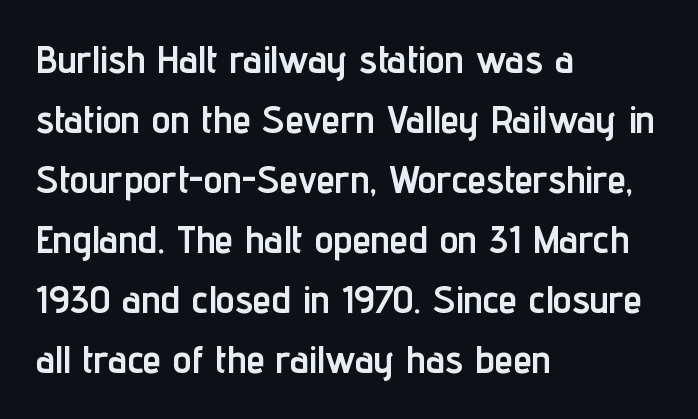
Q: Is the text bold? A: Yes.
Q: Is the text italic (slanted)? A: No, it is upright.
Q: Is the typeface a serif or a sans-serif typeface? A: Sans-serif.
Q: Is the text underlined? A: No.
Q: How is the paragraph aligned? A: Left-aligned.
Q: Is the spacing between letters normal or unusually wide? A: Normal.
Q: Is the spacing between lines tight, normal or loose? A: Normal.
Q: Width (condensed, normal, or wide)? A: Condensed.
Q: Stroke contrast? A: Low.
Q: x-height? A: Medium.
Q: Monospaced? A: No.
